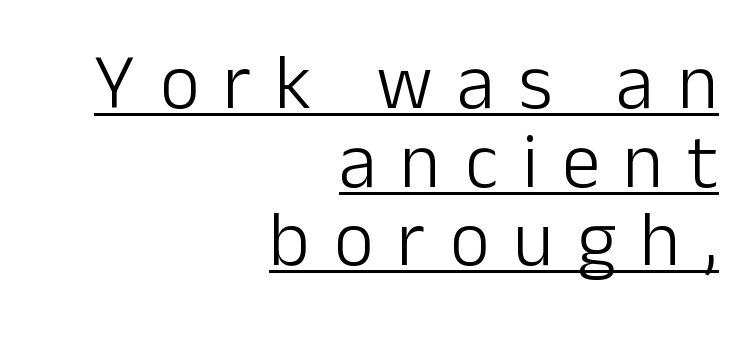
Caption: lettering with a line underneath. The font's upright variant was chosen for this text. The lines in this sample share a right terminus and differ only in where they begin. Vertically, the passage feels compressed, each row crowding the next.
